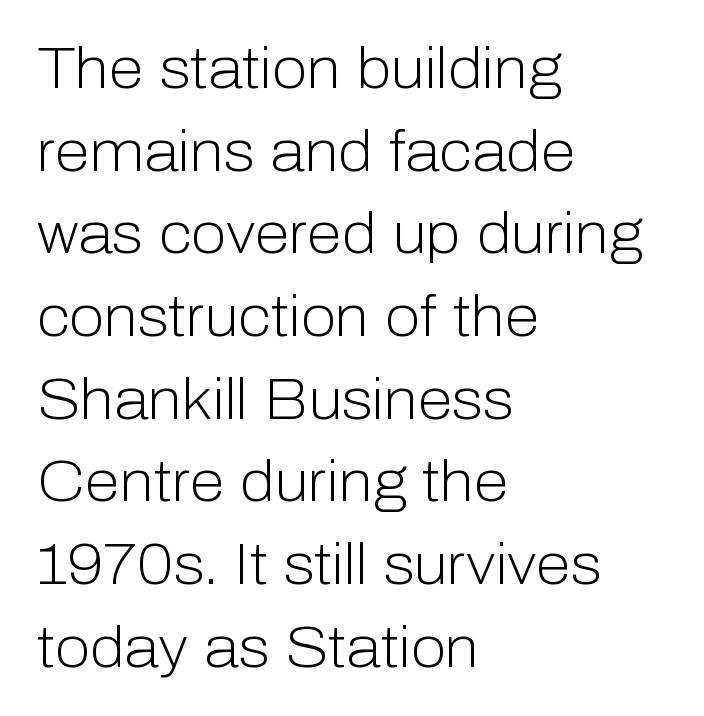
Q: Is the text bold? A: No.
Q: Is the text italic (slanted)? A: No, it is upright.
Q: Is the typeface a serif or a sans-serif typeface? A: Sans-serif.
Q: Is the text underlined? A: No.
Q: How is the paragraph aligned? A: Left-aligned.
Q: Is the spacing between letters normal or unusually wide? A: Normal.
Q: Is the spacing between lines tight, normal or loose? A: Normal.
Q: Width (condensed, normal, or wide)? A: Normal.
Q: Stroke contrast? A: Low.
Q: x-height? A: Medium.
Q: Monospaced? A: No.
